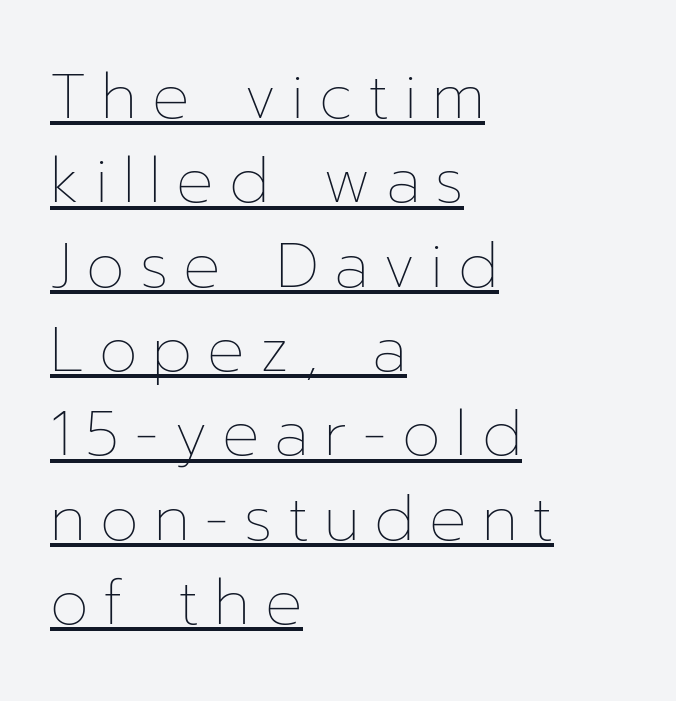
{"italic": "no", "bold": "no", "weight": "thin", "width": "normal", "stroke_contrast": "low", "x_height": "medium", "monospaced": "no", "underline": "yes", "align": "left", "line_spacing": "normal", "line_spacing_ratio": 1.36, "letter_spacing": "wide", "letter_spacing_em": 0.24, "glyph_px": 62}
